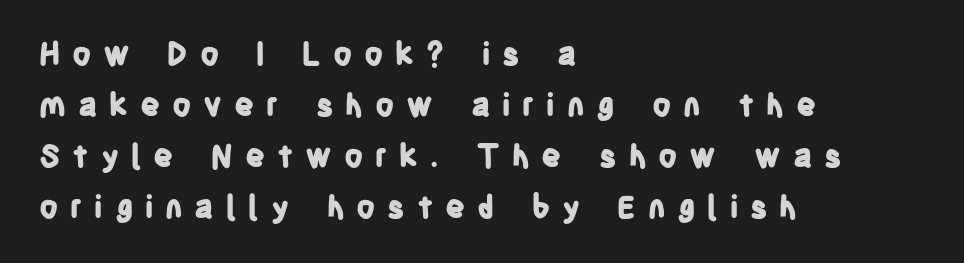
The image shows 31 px bold, condensed sans-serif type, upright; set left-aligned, normal line spacing (1.64x), unusually wide letter spacing (+0.38 em), not underlined; low stroke contrast and a large x-height.
